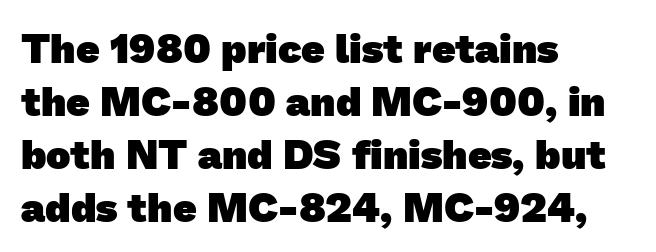
The image shows 41 px heavy sans-serif type; set left-aligned, normal line spacing (1.29x), normal letter spacing, not underlined; low stroke contrast and a medium x-height.
